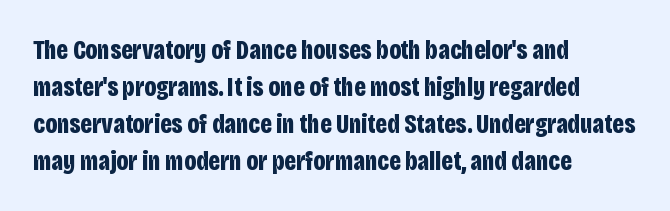
The image shows 27 px bold type, upright; set left-aligned, normal line spacing (1.37x), normal letter spacing, not underlined.
